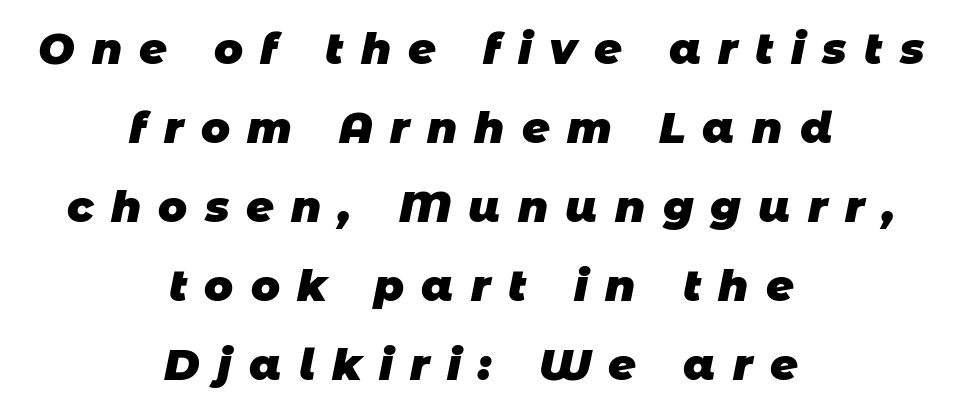
Typesetter's note: full bold, strokes at maximum text heaviness. The words here are not underlined. Font category for this specimen: sans-serif. Observe the wide spacing: letters keep a clear distance from each other. The face used here is proportionally spaced, like ordinary book or web type. A student would call this center alignment; a typographer would say set centered.
